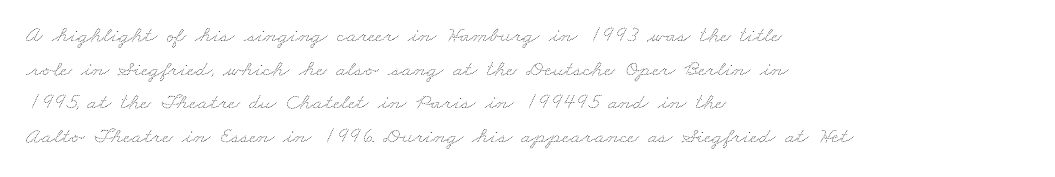
{"bold": "no", "underline": "no", "align": "left", "line_spacing": "normal", "line_spacing_ratio": 1.46, "letter_spacing": "normal", "letter_spacing_em": 0.0, "glyph_px": 23}
